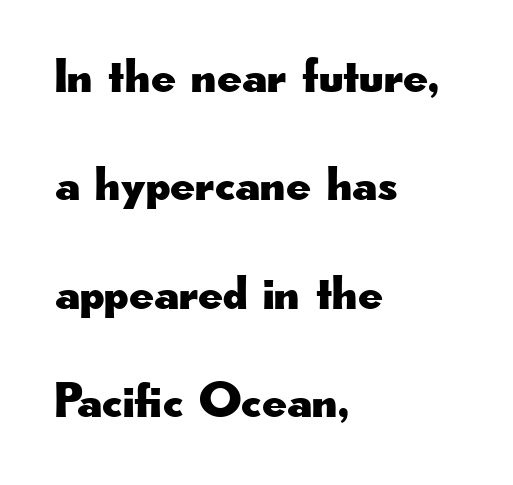
Q: Is the text italic (slanted)? A: No, it is upright.
Q: Is the typeface a serif or a sans-serif typeface? A: Sans-serif.
Q: Is the text underlined? A: No.
Q: How is the paragraph aligned? A: Left-aligned.
Q: Is the spacing between letters normal or unusually wide? A: Normal.
Q: Is the spacing between lines tight, normal or loose? A: Loose.
Q: Width (condensed, normal, or wide)? A: Wide.
Q: Stroke contrast? A: Low.
Q: x-height? A: Small.
Q: Monospaced? A: No.
